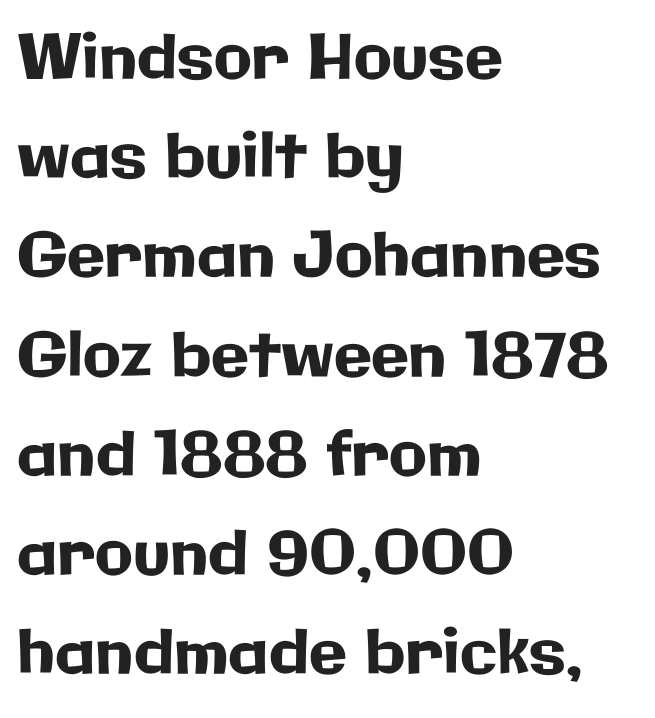
Q: Is the text italic (slanted)? A: No, it is upright.
Q: Is the typeface a serif or a sans-serif typeface? A: Sans-serif.
Q: Is the text underlined? A: No.
Q: How is the paragraph aligned? A: Left-aligned.
Q: Is the spacing between letters normal or unusually wide? A: Normal.
Q: Is the spacing between lines tight, normal or loose? A: Normal.
Q: Width (condensed, normal, or wide)? A: Normal.
Q: Stroke contrast? A: Low.
Q: x-height? A: Medium.
Q: Monospaced? A: No.
